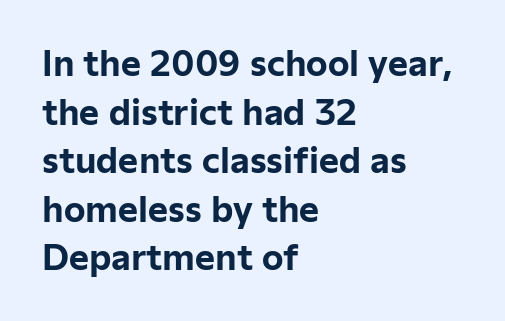
Q: Is the text bold? A: Yes.
Q: Is the text italic (slanted)? A: No, it is upright.
Q: Is the typeface a serif or a sans-serif typeface? A: Sans-serif.
Q: Is the text underlined? A: No.
Q: How is the paragraph aligned? A: Left-aligned.
Q: Is the spacing between letters normal or unusually wide? A: Normal.
Q: Is the spacing between lines tight, normal or loose? A: Normal.
Q: Width (condensed, normal, or wide)? A: Normal.
Q: Stroke contrast? A: Low.
Q: x-height? A: Medium.
Q: Monospaced? A: No.
